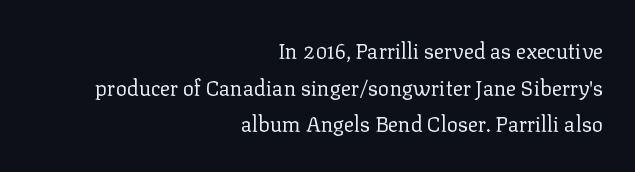
Check under the words: just untouched page. The weight tops out at a normal text grade. Every character sits straight up, as roman type does. If you drew a ruler down the right edge, every line would touch it.
